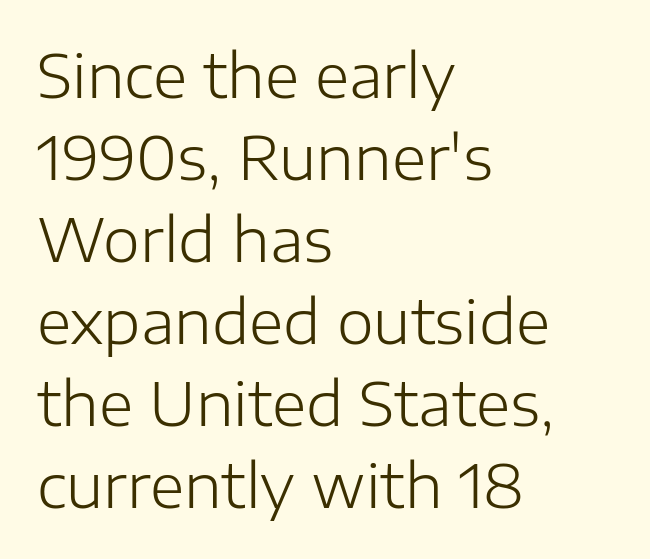
{"serif": "no", "italic": "no", "bold": "no", "weight": "light", "width": "normal", "stroke_contrast": "low", "x_height": "medium", "monospaced": "no", "underline": "no", "align": "left", "line_spacing": "normal", "line_spacing_ratio": 1.39, "letter_spacing": "normal", "letter_spacing_em": 0.0, "glyph_px": 59}
